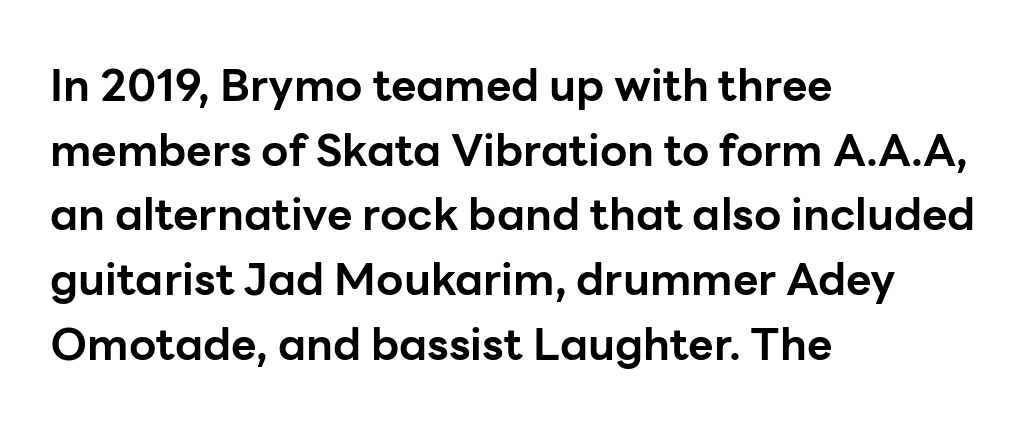
Spacing verdict: proportional, widths tailored to each character. Baseline-to-baseline distance is the conventional proportion of letter height. Is this a sans? Yes — the strokes have no serifs. A clean baseline with only descenders dipping below it. Layout note: lines flush left. The characters look thick and weighty, a clear bold.
